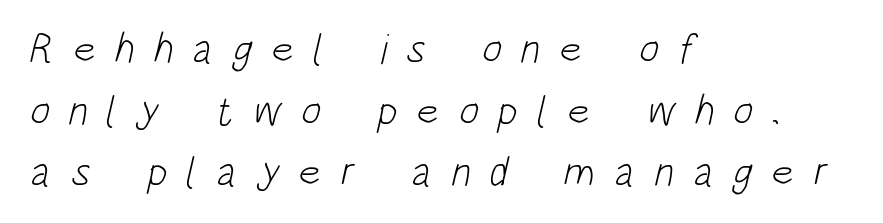
Stems and bowls with no extra thickness — not bold. Anything drawn beneath the words? Only blank space. The passage shown is typed in a proportional face where columns would drift. Successive baselines arrive at the customary interval. Words appear elongated and porous because spacing is wide.
